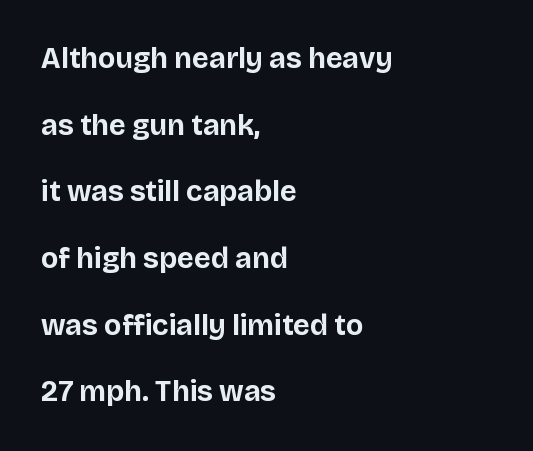
The image shows 29 px bold sans-serif type, upright; set left-aligned, loose line spacing (2.3x), normal letter spacing, not underlined; low stroke contrast and a large x-height.
